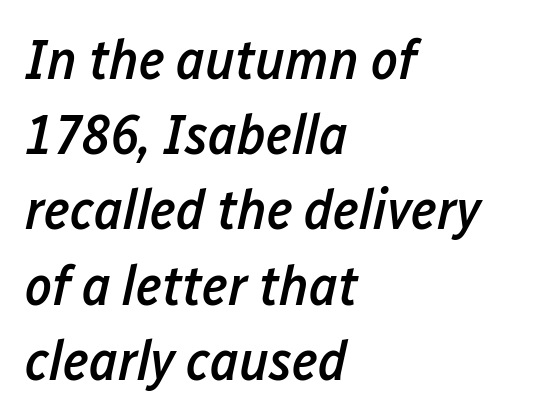
{"italic": "yes", "lean": "right", "slant_degrees": 12, "bold": "semi", "weight": "semibold", "width": "condensed", "stroke_contrast": "low", "x_height": "medium", "monospaced": "no", "underline": "no", "align": "left", "line_spacing": "normal", "line_spacing_ratio": 1.32, "letter_spacing": "normal", "letter_spacing_em": 0.0, "glyph_px": 57}
